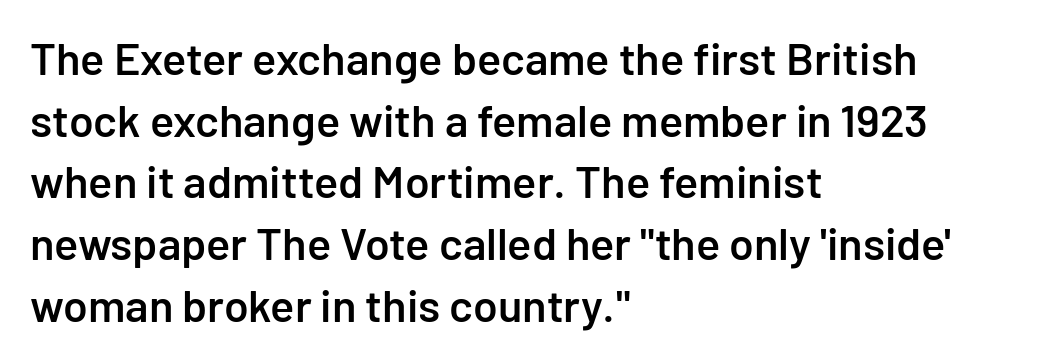
Q: Is the text bold? A: Semi-bold.
Q: Is the text italic (slanted)? A: No, it is upright.
Q: Is the typeface a serif or a sans-serif typeface? A: Sans-serif.
Q: Is the text underlined? A: No.
Q: How is the paragraph aligned? A: Left-aligned.
Q: Is the spacing between letters normal or unusually wide? A: Normal.
Q: Is the spacing between lines tight, normal or loose? A: Normal.
Q: Width (condensed, normal, or wide)? A: Normal.
Q: Stroke contrast? A: Low.
Q: x-height? A: Medium.
Q: Monospaced? A: No.
